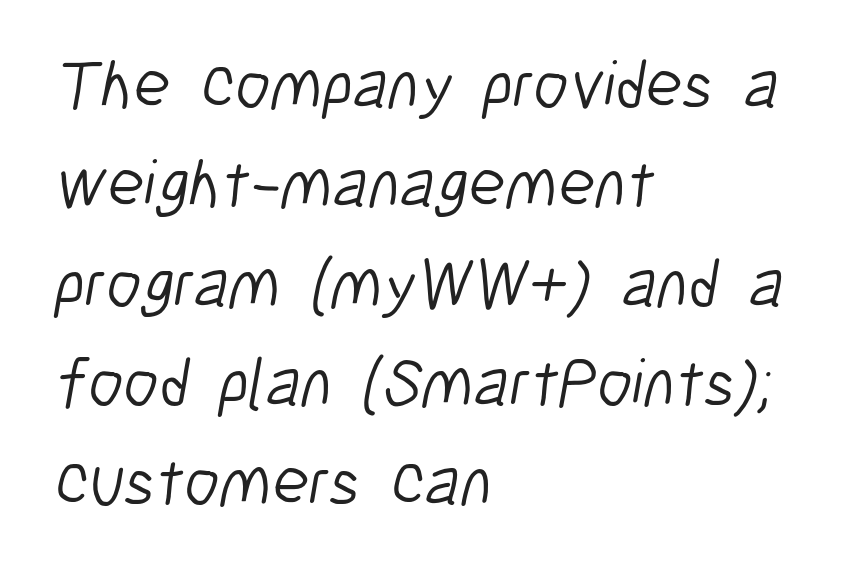
Casual observation: everything's shoved over to the left. Stroke thickness stays within the range of a standard reading face or lighter. The letters advance in unequal steps, a hallmark of proportional type. The string is rendered with underlining switched off. Tracking here is standard; glyphs follow each other at the usual distance.
